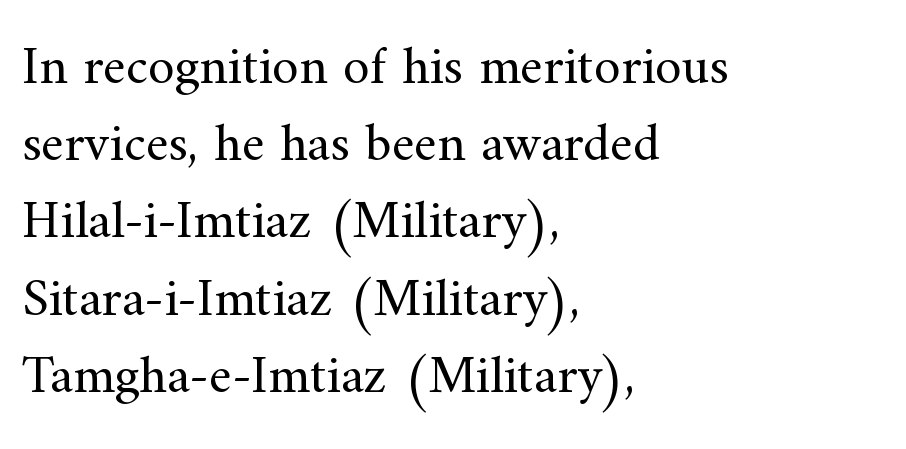
The image shows 54 px regular-weight serif type, upright; set left-aligned, normal line spacing (1.43x), normal letter spacing, not underlined; medium stroke contrast and a small x-height.
